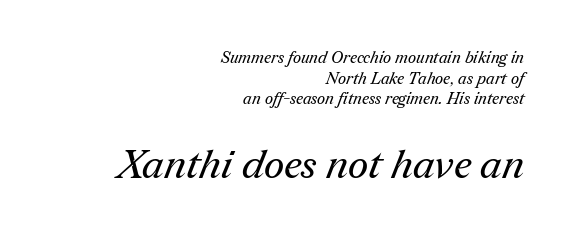
The setting favours the right margin, as signatures and pull-quotes sometimes do. The characters are drawn with everyday or finer stroke widths. The face used here is proportionally spaced, like ordinary book or web type. Bare-footed words on every line.
